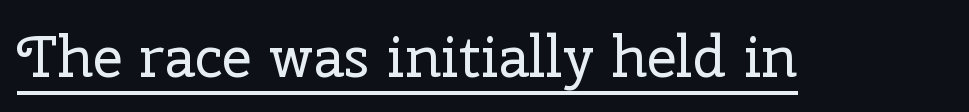
The image shows 58 px regular-weight serif type, upright; set normal letter spacing, underlined; low stroke contrast and a medium x-height.
